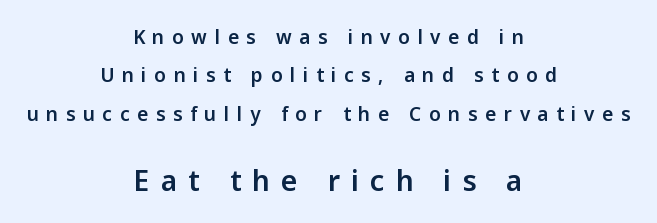
The image shows 28 px sans-serif type, upright; set centered, loose line spacing (2.02x), unusually wide letter spacing (+0.4 em), not underlined; the second (bottom) block is 1.47x larger; low stroke contrast and a medium x-height.
